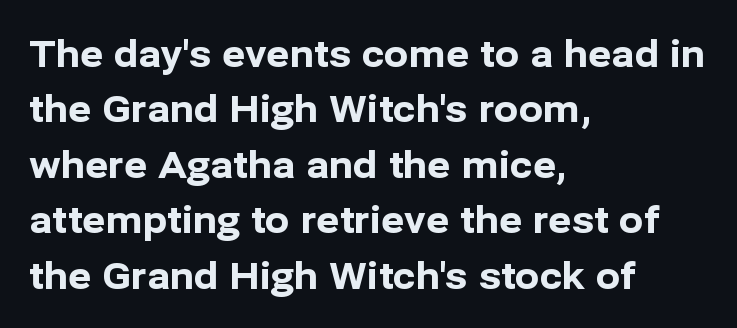
{"serif": "no", "italic": "no", "bold": "yes", "weight": "bold", "width": "normal", "stroke_contrast": "low", "x_height": "medium", "monospaced": "no", "underline": "no", "align": "left", "line_spacing": "normal", "line_spacing_ratio": 1.54, "letter_spacing": "normal", "letter_spacing_em": 0.0, "glyph_px": 36}
